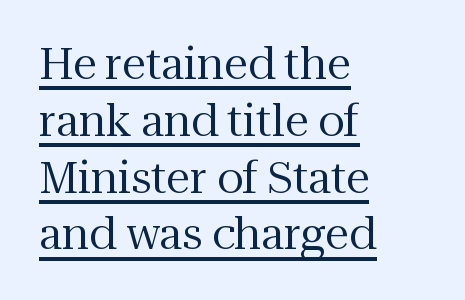
Q: Is the text bold? A: No.
Q: Is the text italic (slanted)? A: No, it is upright.
Q: Is the typeface a serif or a sans-serif typeface? A: Serif.
Q: Is the text underlined? A: Yes.
Q: How is the paragraph aligned? A: Left-aligned.
Q: Is the spacing between letters normal or unusually wide? A: Normal.
Q: Is the spacing between lines tight, normal or loose? A: Normal.
Q: Width (condensed, normal, or wide)? A: Normal.
Q: Stroke contrast? A: Medium.
Q: x-height? A: Medium.
Q: Monospaced? A: No.
